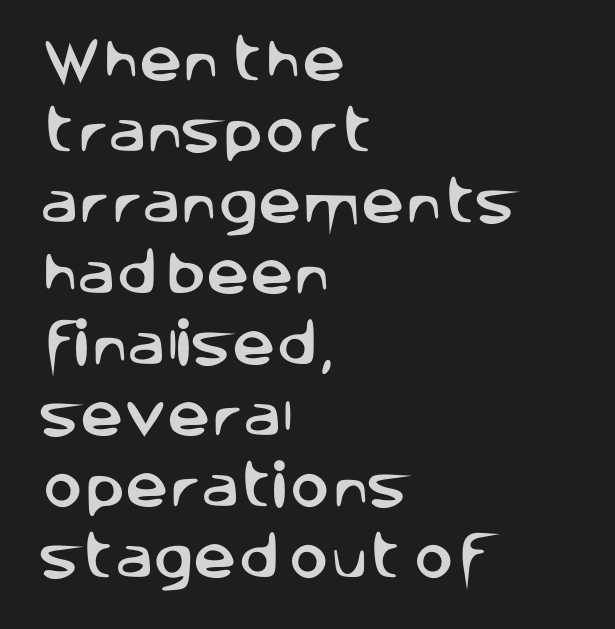
The image shows 48 px sans-serif type, upright; set left-aligned, normal line spacing (1.48x), normal letter spacing, not underlined; low stroke contrast and a large x-height.
